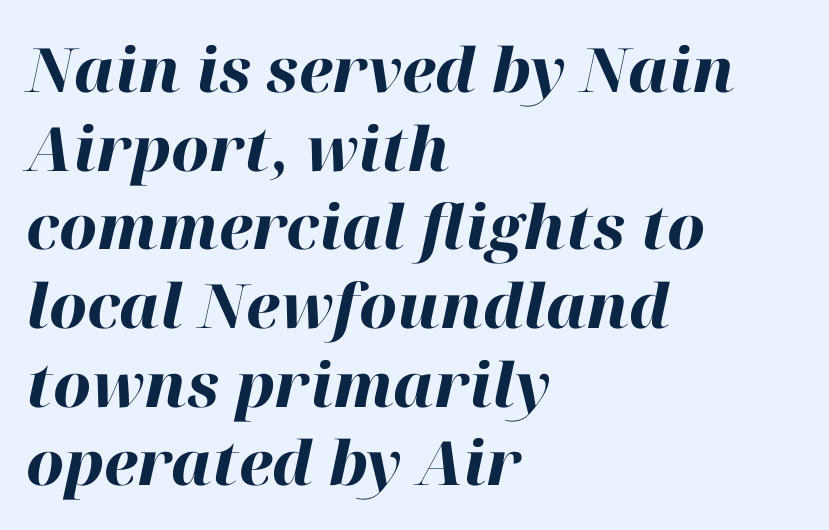
{"italic": "yes", "lean": "right", "slant_degrees": 12, "bold": "yes", "weight": "heavy", "width": "normal", "stroke_contrast": "high", "x_height": "medium", "monospaced": "no", "underline": "no", "align": "left", "line_spacing": "normal", "line_spacing_ratio": 1.29, "letter_spacing": "normal", "letter_spacing_em": 0.0, "glyph_px": 61}
